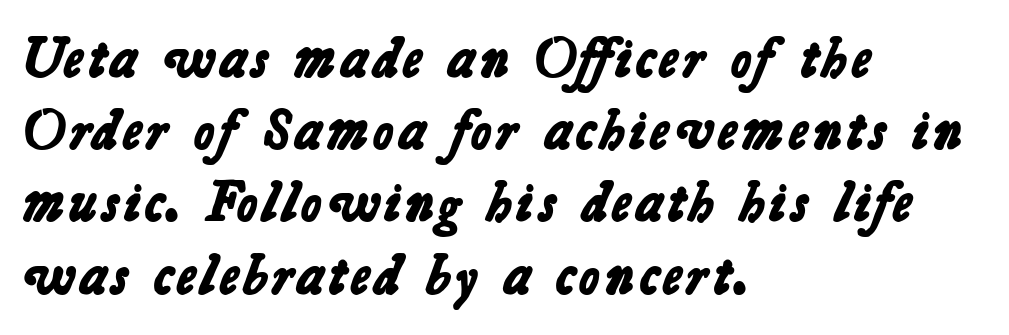
Q: Is the text bold? A: Yes.
Q: Is the typeface a serif or a sans-serif typeface? A: Sans-serif.
Q: Is the text underlined? A: No.
Q: How is the paragraph aligned? A: Left-aligned.
Q: Is the spacing between letters normal or unusually wide? A: Normal.
Q: Is the spacing between lines tight, normal or loose? A: Normal.
Q: Width (condensed, normal, or wide)? A: Normal.
Q: Stroke contrast? A: Low.
Q: x-height? A: Medium.
Q: Monospaced? A: No.
